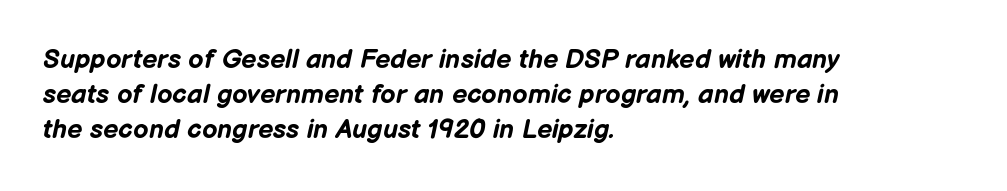
The specimen reads as italic at a glance. Successive baselines arrive at the customary interval. Look at the tracking — it's just the regular setting, nothing added. The paragraph has a hard left edge and a soft right edge. Honestly, there is no underline to notice here at all. I'd describe the lettering as bold — thick and assertive.
